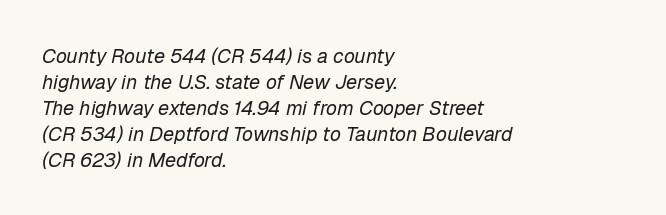
{"italic": "yes", "lean": "right", "slant_degrees": 12, "bold": "no", "underline": "no", "align": "left", "line_spacing": "normal", "line_spacing_ratio": 1.3, "letter_spacing": "normal", "letter_spacing_em": 0.0, "glyph_px": 20}
